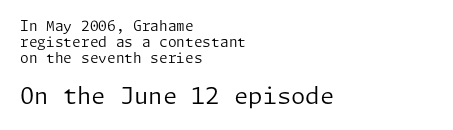
The image shows 23 px text type, upright; set left-aligned, tight line spacing (1.14x), normal letter spacing, not underlined; the second (bottom) block is 1.64x larger.
